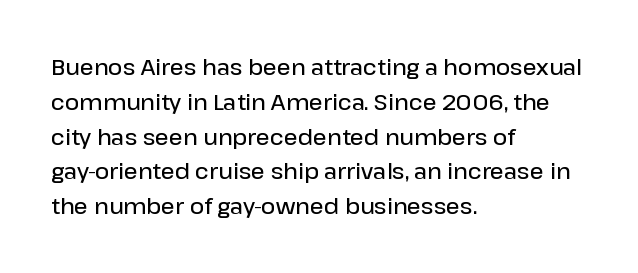
Q: Is the text bold? A: Semi-bold.
Q: Is the text italic (slanted)? A: No, it is upright.
Q: Is the text underlined? A: No.
Q: How is the paragraph aligned? A: Left-aligned.
Q: Is the spacing between letters normal or unusually wide? A: Normal.
Q: Is the spacing between lines tight, normal or loose? A: Normal.
